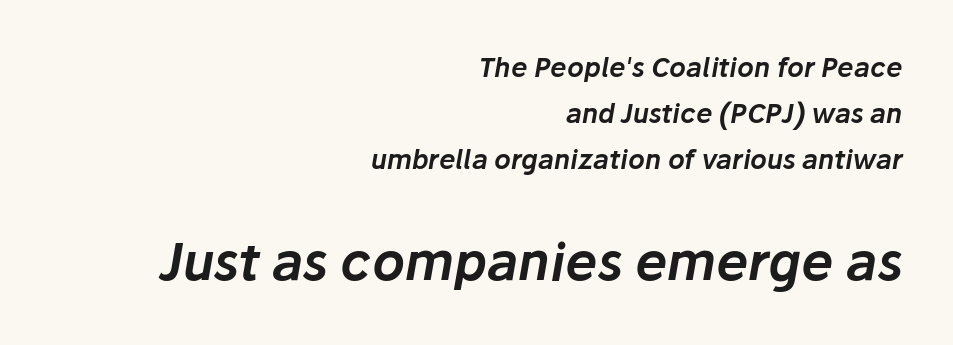
The image shows 51 px text type, italic (leaning right); set right-aligned, line spacing 1.76x, normal letter spacing, not underlined; the second (bottom) block is 1.96x larger; low stroke contrast and a medium x-height.
